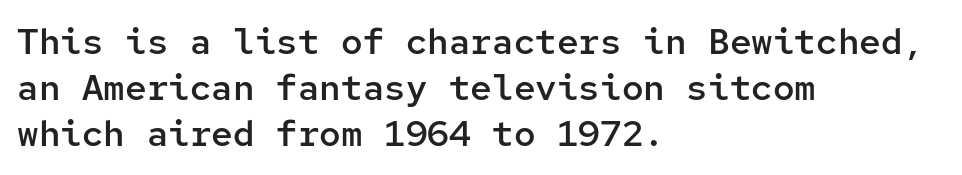
{"serif": "no", "italic": "no", "bold": "semi", "weight": "semibold", "width": "normal", "stroke_contrast": "low", "x_height": "medium", "monospaced": "yes", "underline": "no", "align": "left", "line_spacing": "normal", "line_spacing_ratio": 1.28, "letter_spacing": "normal", "letter_spacing_em": 0.0, "glyph_px": 36}
